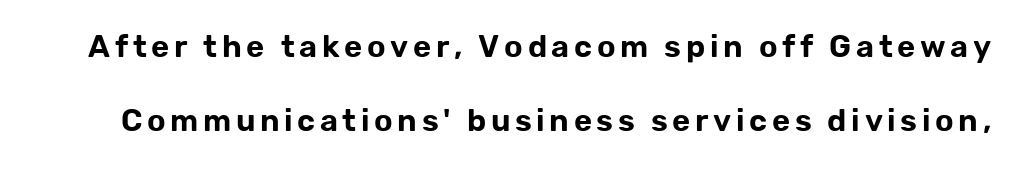
Grotesque or geometric, the face here clearly has no serifs. Underline: absent. The letters advance in unequal steps, a hallmark of proportional type. Is there any slant? The stems are plumb. Line spacing here is loose.
